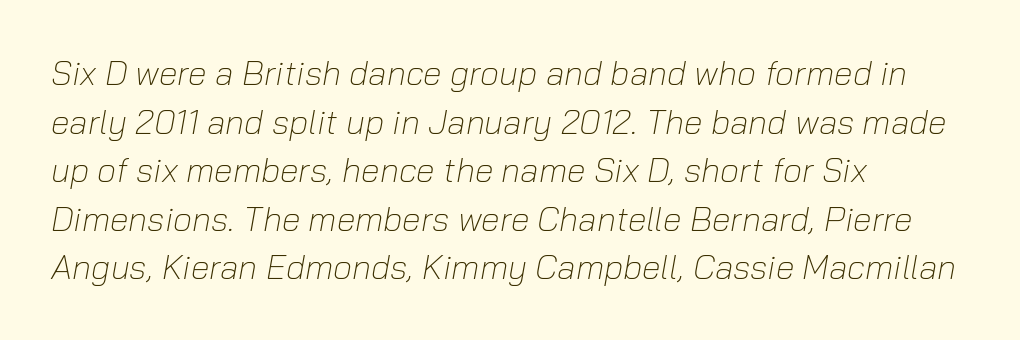
The line-height multiplier appears to be the usual default. The glyphs look as if they've been sheared to an angle. Looks like regular typesetting: each glyph gets only the width it needs. Look at the tracking — it's just the regular setting, nothing added. Lines of text with bare space underneath. Weight class: somewhere from thin through regular.
